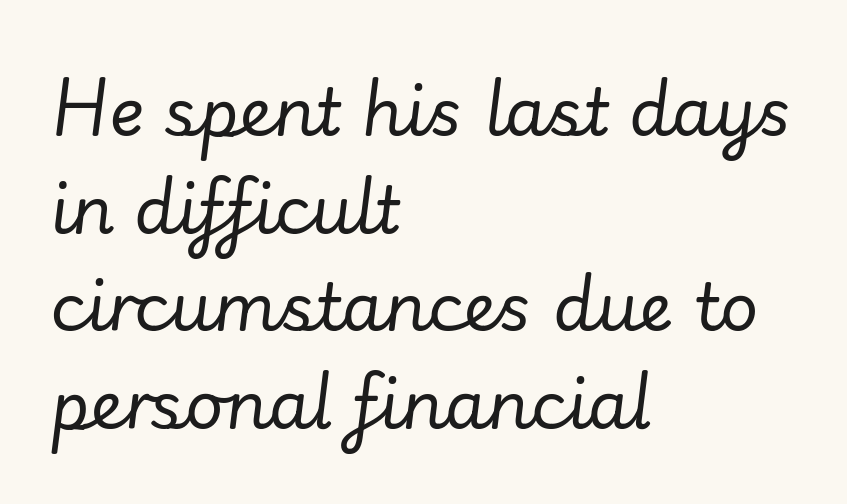
{"italic": "yes", "lean": "right", "slant_degrees": 7, "bold": "no", "weight": "regular", "width": "normal", "stroke_contrast": "low", "x_height": "small", "monospaced": "no", "underline": "no", "align": "left", "line_spacing": "normal", "line_spacing_ratio": 1.48, "letter_spacing": "normal", "letter_spacing_em": 0.0, "glyph_px": 66}
